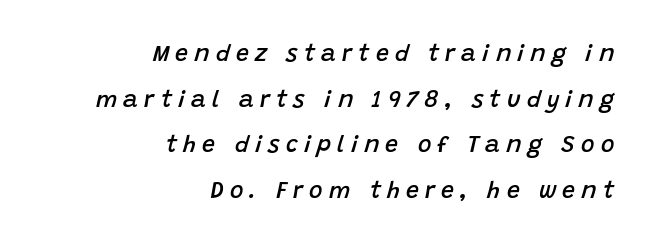
Q: Is the text bold? A: Semi-bold.
Q: Is the text italic (slanted)? A: Yes, it leans right by about 15 degrees.
Q: Is the text underlined? A: No.
Q: How is the paragraph aligned? A: Right-aligned.
Q: Is the spacing between letters normal or unusually wide? A: Unusually wide.
Q: Is the spacing between lines tight, normal or loose? A: Loose.
